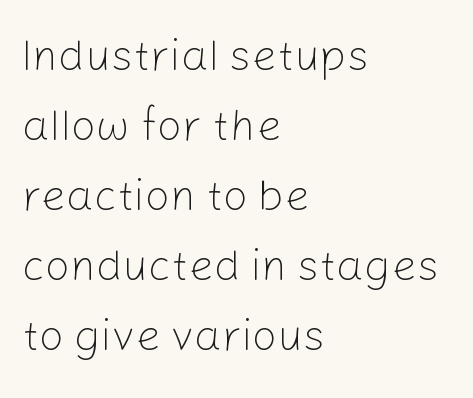
{"serif": "no", "italic": "no", "bold": "no", "weight": "light", "width": "normal", "stroke_contrast": "low", "x_height": "medium", "monospaced": "no", "underline": "no", "align": "left", "line_spacing": "normal", "line_spacing_ratio": 1.59, "letter_spacing": "normal", "letter_spacing_em": 0.0, "glyph_px": 44}
